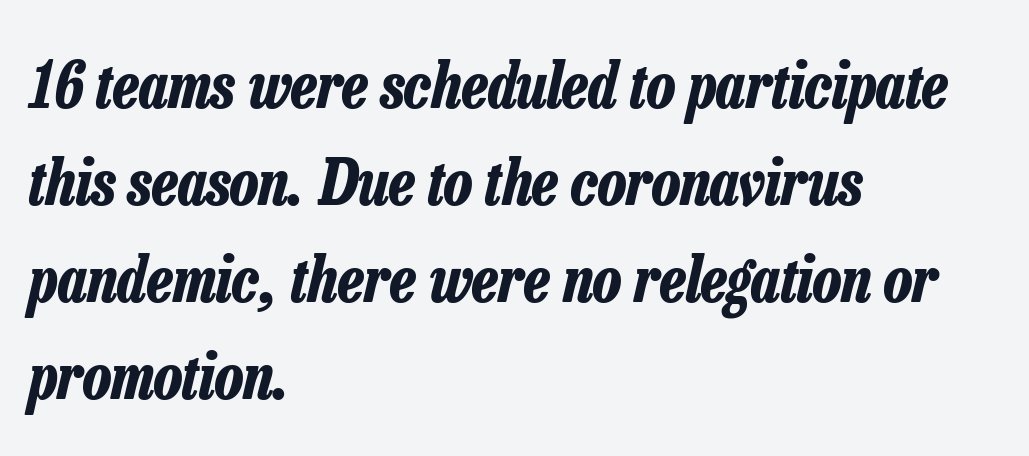
Every character sits at an angle, as italics do. In terms of leading, this rendering sits right in the middle. Character widths vary here, with narrow letters taking less room than wide ones. Weight: bold. Between one letter and the next there's only the usual sliver of space.
